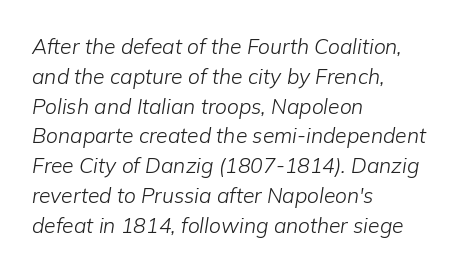
Line beginnings align vertically; line endings do not. The strokes carry an ordinary text weight at most. Observe the ordinary spacing: letters are neighbours, not strangers. In terms of leading, this rendering sits right in the middle. Clear beneath every line of the passage.
